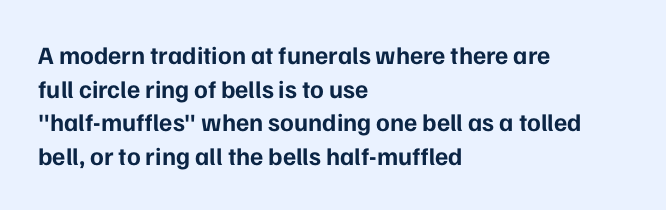
Q: Is the text bold? A: Yes.
Q: Is the text italic (slanted)? A: No, it is upright.
Q: Is the text underlined? A: No.
Q: How is the paragraph aligned? A: Left-aligned.
Q: Is the spacing between letters normal or unusually wide? A: Normal.
Q: Is the spacing between lines tight, normal or loose? A: Normal.
